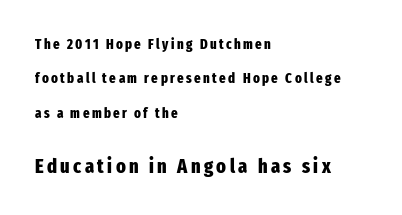
{"italic": "no", "bold": "yes", "underline": "no", "align": "left", "line_spacing": "loose", "line_spacing_ratio": 2.46, "larger_block": "second", "size_ratio": 1.43, "glyph_px": 20}
